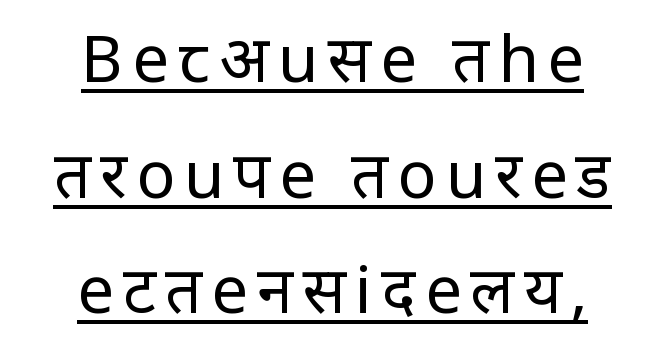
The image shows 65 px regular-weight, condensed sans-serif type, upright; set centered, line spacing 1.78x, underlined; low stroke contrast and a large x-height.
